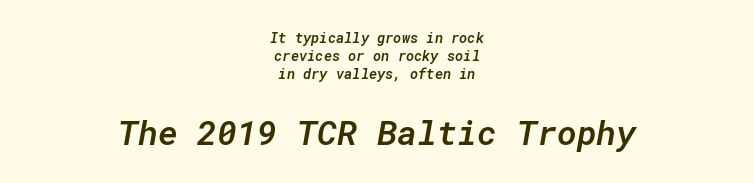
The image shows 34 px semibold type, italic (leaning right), monospaced; set centered, normal line spacing (1.27x), normal letter spacing, not underlined; the second (bottom) block is 2.43x larger; low stroke contrast and a medium x-height.
